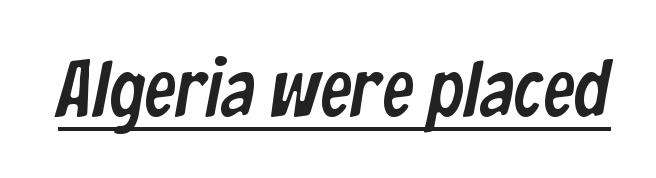
The image shows 80 px condensed sans-serif type; set normal letter spacing, underlined; low stroke contrast and a medium x-height.
